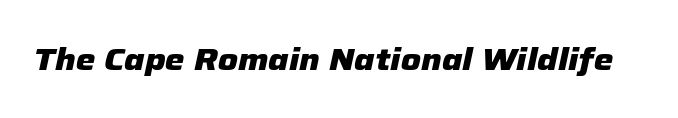
The image shows 31 px heavy type, italic (leaning right); set normal letter spacing, not underlined; low stroke contrast and a medium x-height.
